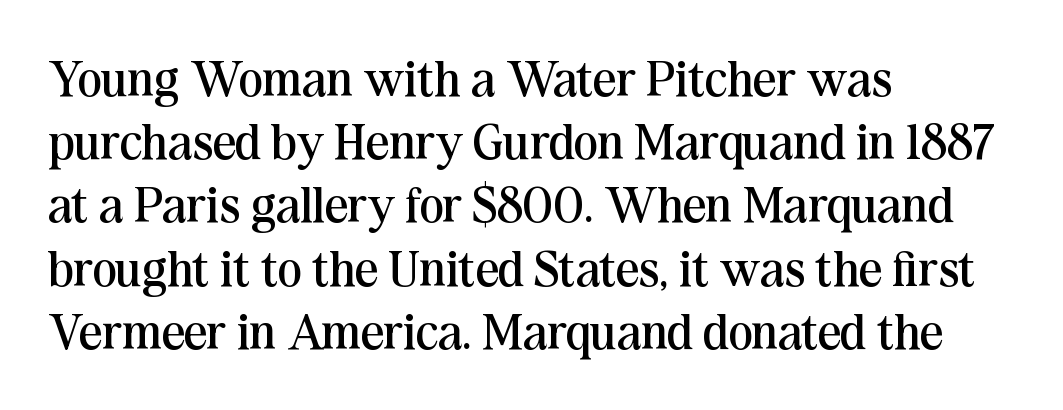
The passage shown is typed in a proportional face where columns would drift. This sample is left-justified, so line endings fall wherever the words run out. Look at the tracking — it's just the regular setting, nothing added. Plain, unruled lines of type. Tall strokes in this sample are plumb rather than angled.
